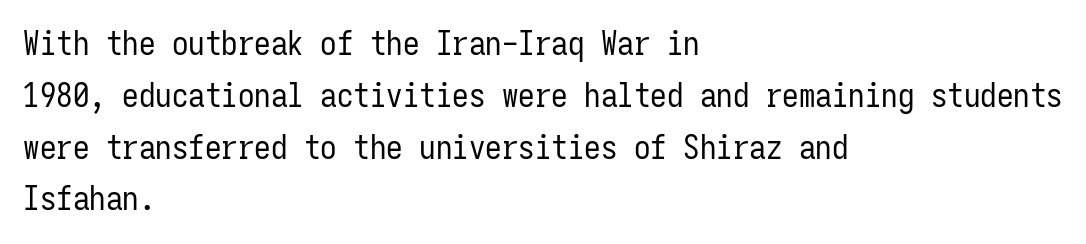
{"serif": "no", "italic": "no", "bold": "no", "weight": "regular", "width": "condensed", "stroke_contrast": "low", "x_height": "medium", "monospaced": "yes", "underline": "no", "align": "left", "line_spacing": "normal", "line_spacing_ratio": 1.57, "letter_spacing": "normal", "letter_spacing_em": 0.0, "glyph_px": 33}
